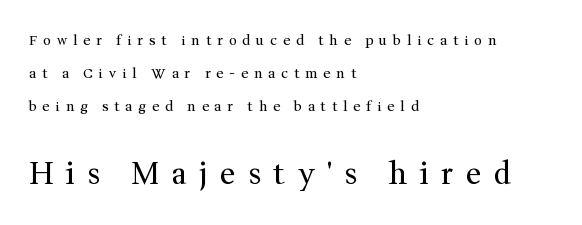
Q: Is the text bold? A: No.
Q: Is the text italic (slanted)? A: No, it is upright.
Q: Is the typeface a serif or a sans-serif typeface? A: Serif.
Q: Is the text underlined? A: No.
Q: How is the paragraph aligned? A: Left-aligned.
Q: Is the spacing between letters normal or unusually wide? A: Unusually wide.
Q: Is the spacing between lines tight, normal or loose? A: Loose.
Q: Which block of text is set in a larger size, the first (top) or the second (bottom)? A: The second (bottom) one.
Q: Width (condensed, normal, or wide)? A: Normal.
Q: Stroke contrast? A: Medium.
Q: x-height? A: Medium.
Q: Monospaced? A: No.
